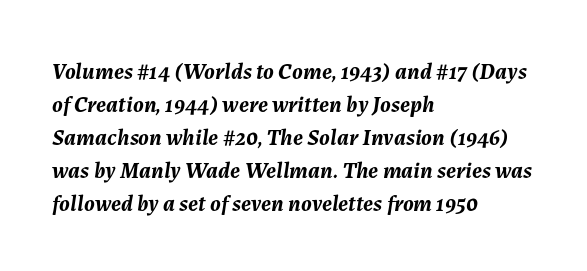
The image shows 23 px bold type, italic (leaning right); set left-aligned, normal line spacing (1.44x), normal letter spacing, not underlined.
